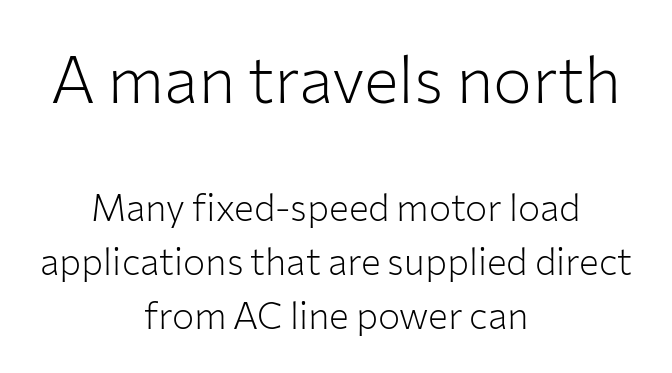
Q: Is the text bold? A: No.
Q: Is the text italic (slanted)? A: No, it is upright.
Q: Is the typeface a serif or a sans-serif typeface? A: Sans-serif.
Q: Is the text underlined? A: No.
Q: How is the paragraph aligned? A: Centered.
Q: Is the spacing between letters normal or unusually wide? A: Normal.
Q: Is the spacing between lines tight, normal or loose? A: Normal.
Q: Which block of text is set in a larger size, the first (top) or the second (bottom)? A: The first (top) one.
Q: Width (condensed, normal, or wide)? A: Normal.
Q: Stroke contrast? A: Low.
Q: x-height? A: Medium.
Q: Monospaced? A: No.
